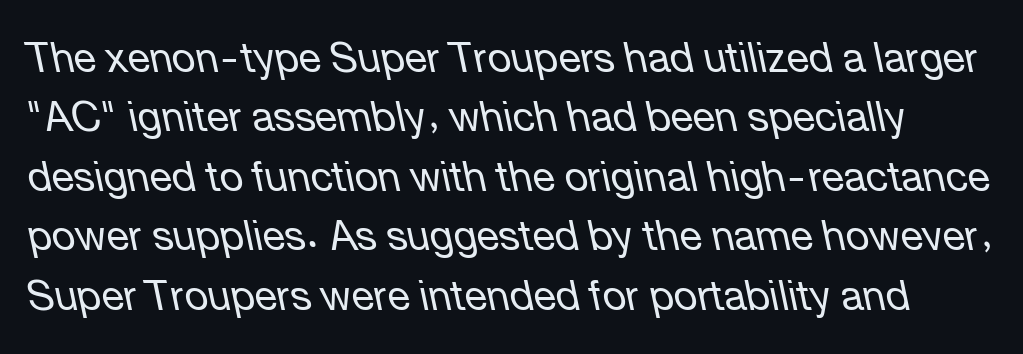
The space directly below the letters is spotless. Does the leading feel generous? No, just average. The type is set solid horizontally, with unmodified tracking. Character widths vary here, with narrow letters taking less room than wide ones. Bold? No — there's no thickening of the strokes. Characters are canted at an angle relative to the baseline's perpendicular.
